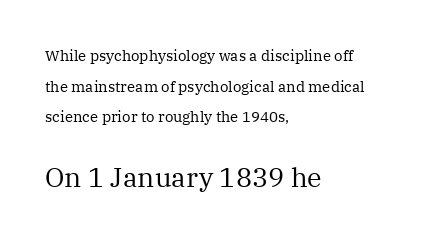
Q: Is the text bold? A: No.
Q: Is the text italic (slanted)? A: No, it is upright.
Q: Is the text underlined? A: No.
Q: How is the paragraph aligned? A: Left-aligned.
Q: Is the spacing between letters normal or unusually wide? A: Normal.
Q: Is the spacing between lines tight, normal or loose? A: Loose.
Q: Which block of text is set in a larger size, the first (top) or the second (bottom)? A: The second (bottom) one.
